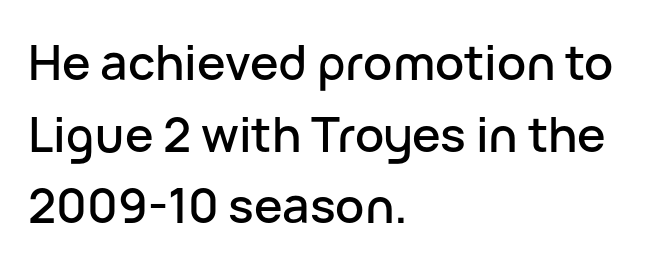
The image shows 48 px sans-serif type, upright; set left-aligned, normal line spacing (1.49x), normal letter spacing, not underlined; low stroke contrast and a medium x-height.
